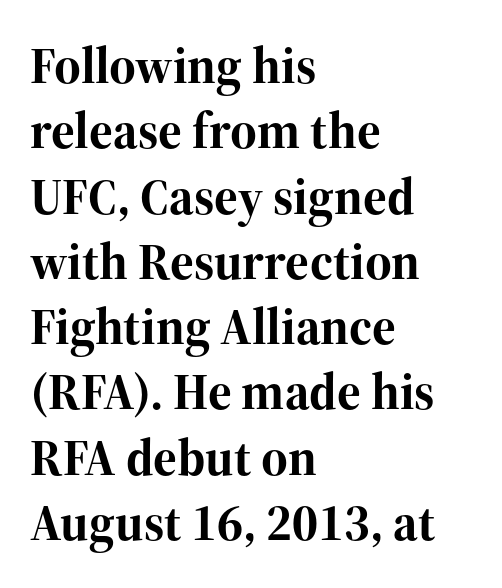
The image shows 51 px bold serif type, upright; set left-aligned, normal line spacing (1.28x), normal letter spacing, not underlined; high stroke contrast and a medium x-height.
